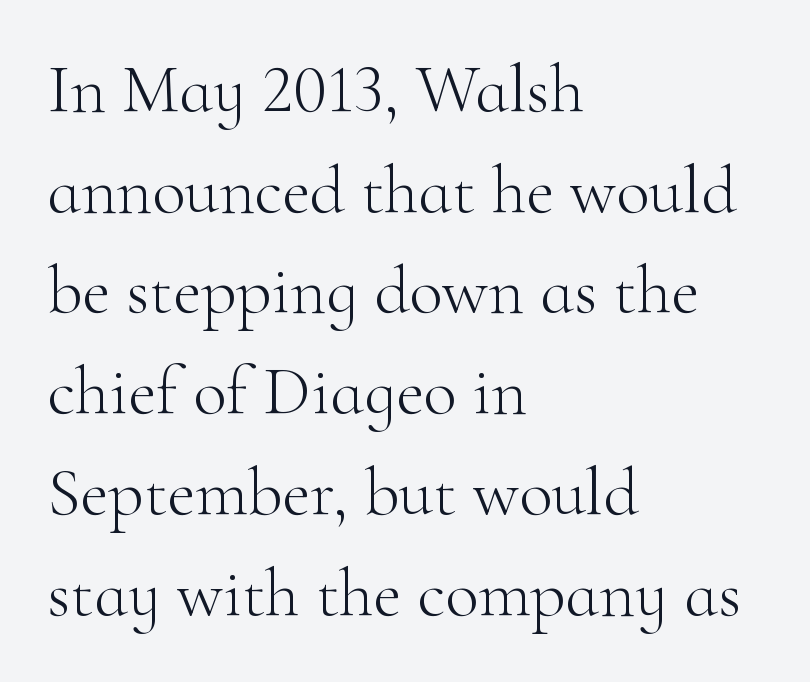
Q: Is the text bold? A: No.
Q: Is the text italic (slanted)? A: No, it is upright.
Q: Is the typeface a serif or a sans-serif typeface? A: Serif.
Q: Is the text underlined? A: No.
Q: How is the paragraph aligned? A: Left-aligned.
Q: Is the spacing between letters normal or unusually wide? A: Normal.
Q: Is the spacing between lines tight, normal or loose? A: Normal.
Q: Width (condensed, normal, or wide)? A: Normal.
Q: Stroke contrast? A: High.
Q: x-height? A: Small.
Q: Monospaced? A: No.
